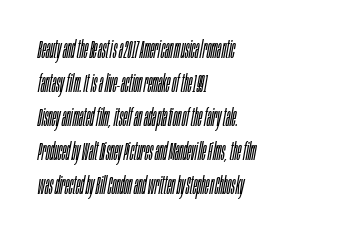
This block has exactly the height ordinary leading produces. Emphasis-style slanted type is in use. Each row of text sits above clean, open space. Bold? No — there's no thickening of the strokes. Is the letter spacing exaggerated? No — it looks like the ordinary default. A classic flush-left, rag-right setting is used for this passage.
